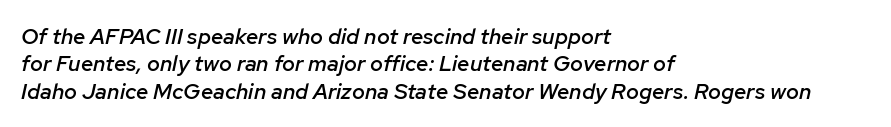
Semibold letterforms, between regular and bold. The lettering tilts uniformly, giving the passage an italic look. The passage is arranged the way most books set body copy — flush left. The gaps between neighbouring characters are ordinary and unremarkable. This rendering features lettering with no underline.
